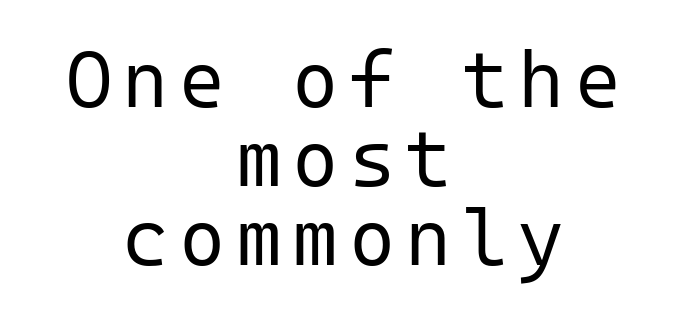
{"serif": "no", "italic": "no", "bold": "no", "weight": "regular", "width": "normal", "stroke_contrast": "low", "x_height": "medium", "monospaced": "yes", "underline": "no", "align": "center", "line_spacing": "tight", "line_spacing_ratio": 1.0, "glyph_px": 79}
